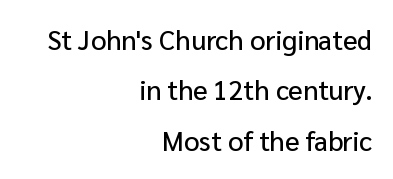
{"italic": "no", "underline": "no", "align": "right", "line_spacing_ratio": 1.87, "letter_spacing": "normal", "letter_spacing_em": 0.0, "glyph_px": 27}
